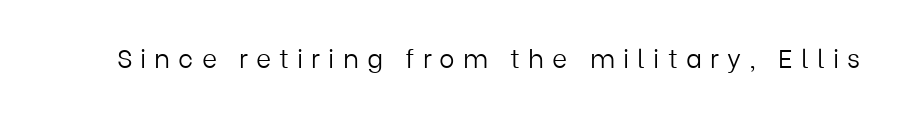
The image shows 26 px text type, upright; set unusually wide letter spacing (+0.31 em), not underlined.
